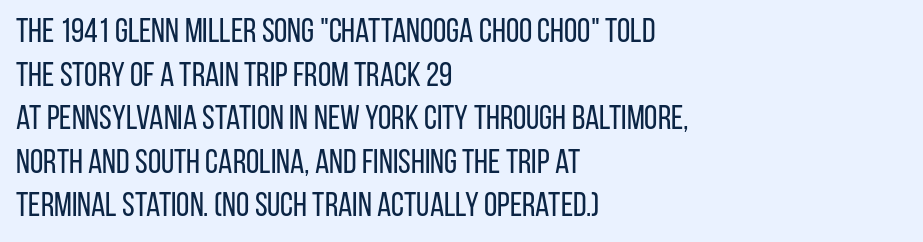
Q: Is the text bold? A: No.
Q: Is the text italic (slanted)? A: No, it is upright.
Q: Is the typeface a serif or a sans-serif typeface? A: Sans-serif.
Q: Is the text underlined? A: No.
Q: How is the paragraph aligned? A: Left-aligned.
Q: Is the spacing between letters normal or unusually wide? A: Normal.
Q: Is the spacing between lines tight, normal or loose? A: Normal.
Q: Width (condensed, normal, or wide)? A: Condensed.
Q: Stroke contrast? A: Low.
Q: x-height? A: Large.
Q: Monospaced? A: No.
